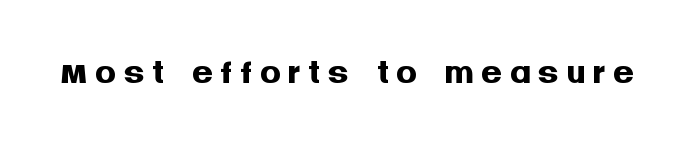
Q: Is the text bold? A: Yes.
Q: Is the text italic (slanted)? A: No, it is upright.
Q: Is the typeface a serif or a sans-serif typeface? A: Sans-serif.
Q: Is the text underlined? A: No.
Q: Width (condensed, normal, or wide)? A: Normal.
Q: Stroke contrast? A: Medium.
Q: x-height? A: Large.
Q: Monospaced? A: No.
